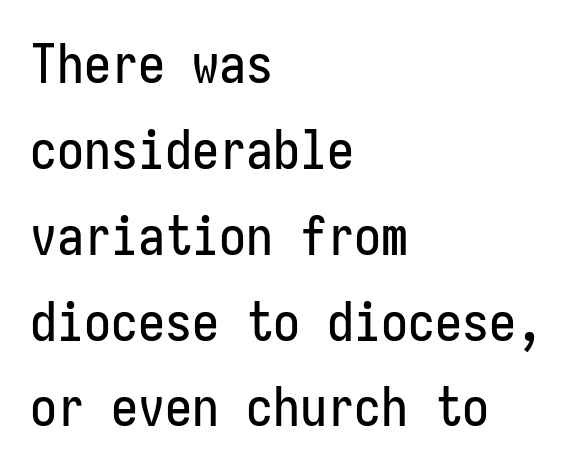
The image shows 54 px condensed sans-serif type, upright, monospaced; set left-aligned, normal line spacing (1.59x), normal letter spacing, not underlined; low stroke contrast and a medium x-height.
